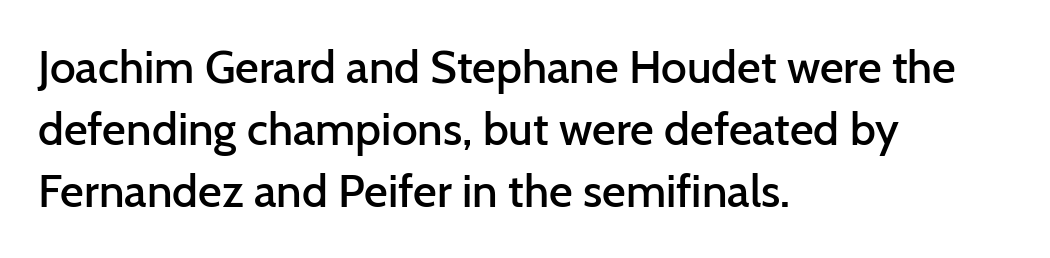
The image shows 46 px semibold sans-serif type, upright; set left-aligned, normal line spacing (1.35x), normal letter spacing, not underlined; low stroke contrast and a medium x-height.
